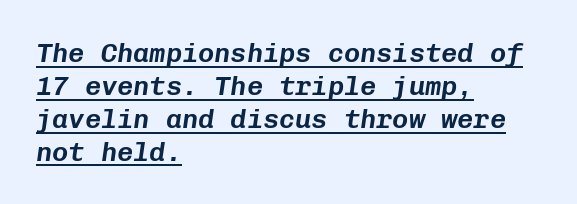
{"italic": "yes", "lean": "right", "slant_degrees": 8, "underline": "yes", "align": "left", "line_spacing_ratio": 1.22, "letter_spacing": "normal", "letter_spacing_em": 0.0, "glyph_px": 27}
